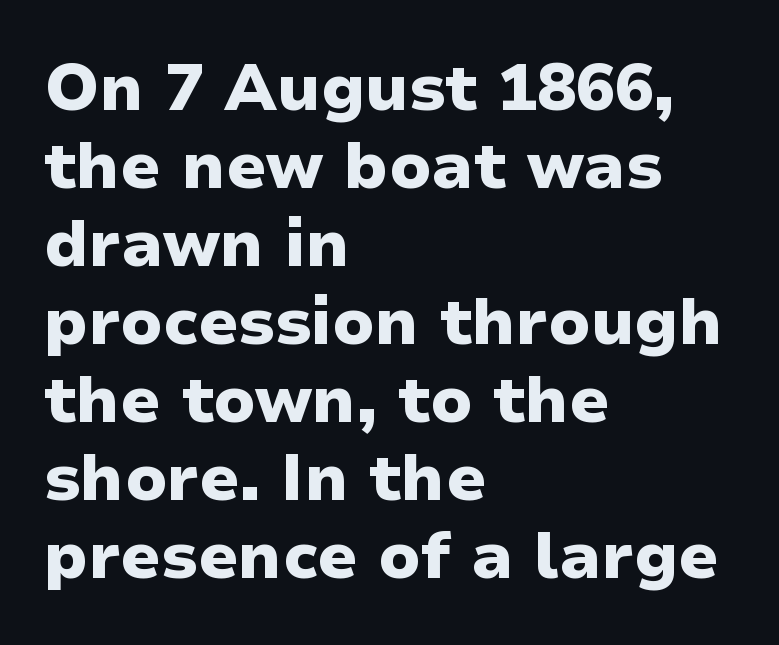
{"serif": "no", "italic": "no", "bold": "yes", "weight": "heavy", "width": "normal", "stroke_contrast": "low", "x_height": "medium", "monospaced": "no", "underline": "no", "align": "left", "line_spacing_ratio": 1.2, "letter_spacing": "normal", "letter_spacing_em": 0.0, "glyph_px": 65}
